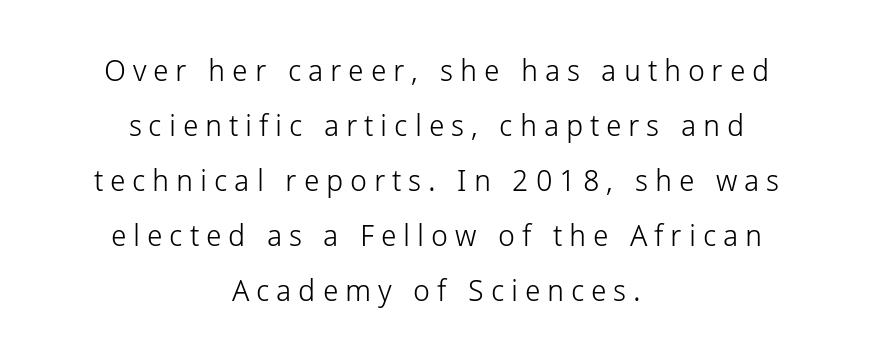
Q: Is the text bold? A: No.
Q: Is the text italic (slanted)? A: No, it is upright.
Q: Is the typeface a serif or a sans-serif typeface? A: Sans-serif.
Q: Is the text underlined? A: No.
Q: How is the paragraph aligned? A: Centered.
Q: Is the spacing between letters normal or unusually wide? A: Unusually wide.
Q: Width (condensed, normal, or wide)? A: Normal.
Q: Stroke contrast? A: Low.
Q: x-height? A: Medium.
Q: Monospaced? A: No.
